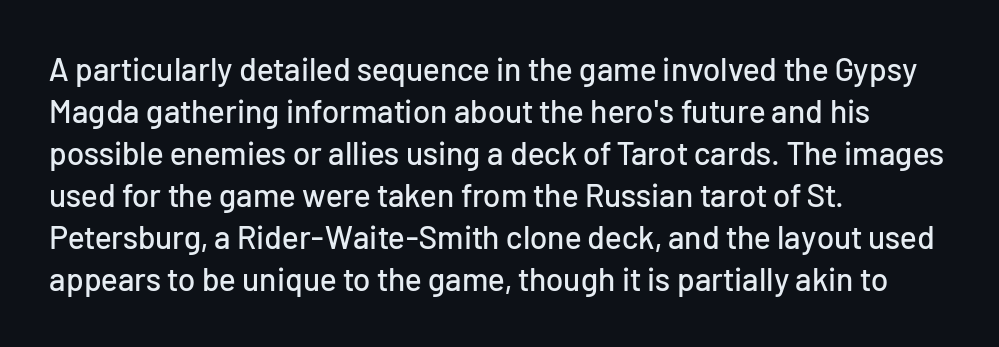
The image shows 32 px sans-serif type, upright; set left-aligned, normal line spacing (1.31x), normal letter spacing, not underlined; low stroke contrast and a medium x-height.
